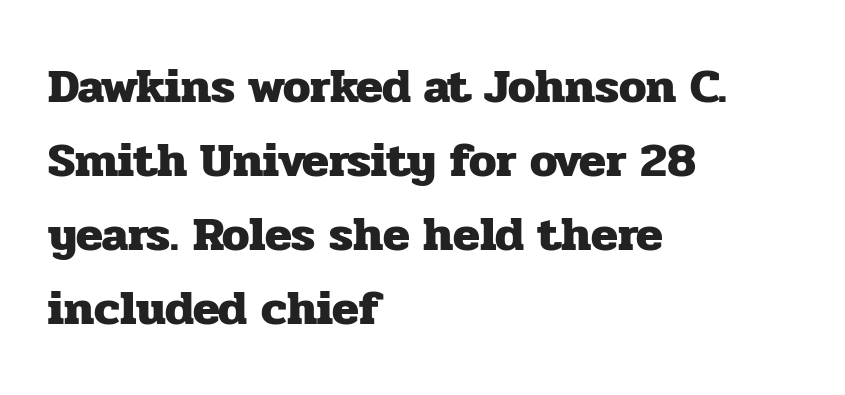
This is serif lettering, the kind often seen in printed books. Do the characters align in a grid? No, the font is proportional. The gaps between neighbouring characters are ordinary and unremarkable. Quick note: interline space is typical. A classic flush-left, rag-right setting is used for this passage. Characters remain perfectly vertical along every line.
